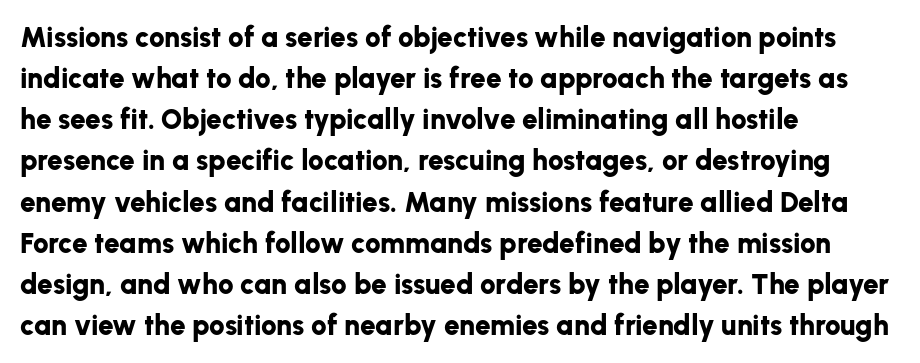
{"serif": "no", "italic": "no", "bold": "yes", "weight": "bold", "width": "normal", "stroke_contrast": "low", "x_height": "medium", "monospaced": "no", "underline": "no", "align": "left", "line_spacing": "normal", "line_spacing_ratio": 1.47, "letter_spacing": "normal", "letter_spacing_em": 0.0, "glyph_px": 28}
